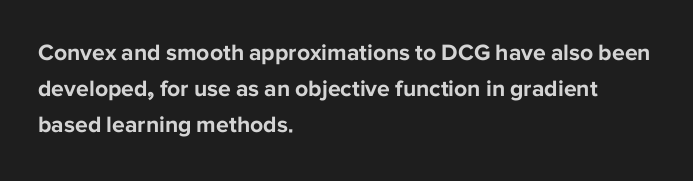
{"italic": "no", "bold": "yes", "underline": "no", "align": "left", "line_spacing": "normal", "line_spacing_ratio": 1.57, "letter_spacing": "normal", "letter_spacing_em": 0.0, "glyph_px": 23}
